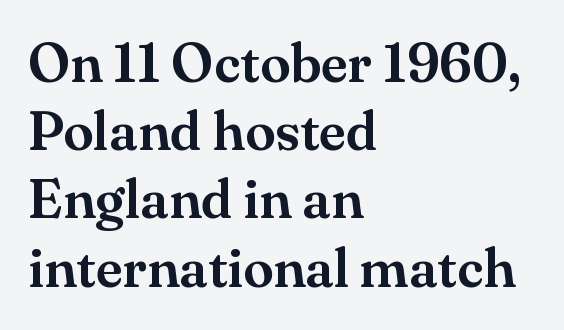
Q: Is the text italic (slanted)? A: No, it is upright.
Q: Is the typeface a serif or a sans-serif typeface? A: Serif.
Q: Is the text underlined? A: No.
Q: How is the paragraph aligned? A: Left-aligned.
Q: Is the spacing between letters normal or unusually wide? A: Normal.
Q: Width (condensed, normal, or wide)? A: Normal.
Q: Stroke contrast? A: Medium.
Q: x-height? A: Small.
Q: Monospaced? A: No.
